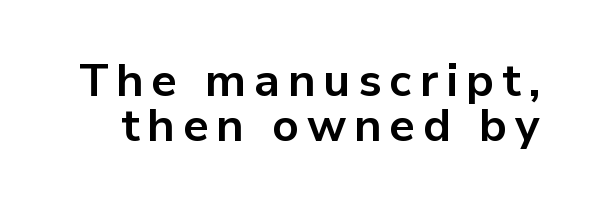
The image shows 46 px bold sans-serif type, upright; set tight line spacing (0.97x), not underlined; low stroke contrast and a medium x-height.
